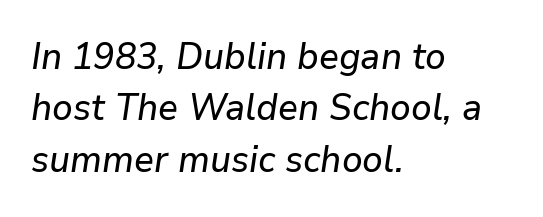
The image shows 37 px text type, italic (leaning right); set left-aligned, normal line spacing (1.39x), normal letter spacing, not underlined; low stroke contrast and a medium x-height.
